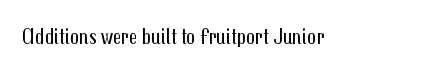
Q: Is the text bold? A: No.
Q: Is the text italic (slanted)? A: No, it is upright.
Q: Is the text underlined? A: No.
Q: Is the spacing between letters normal or unusually wide? A: Normal.
